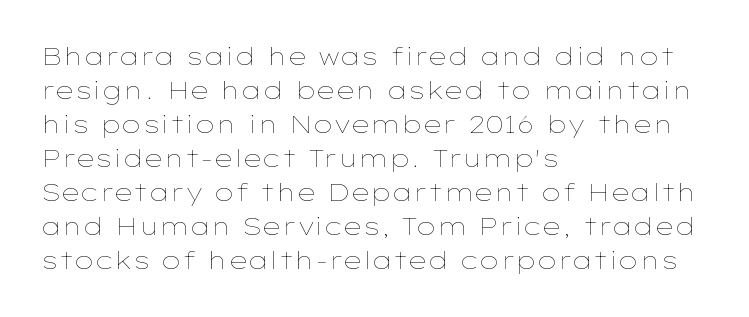
Q: Is the text bold? A: No.
Q: Is the text italic (slanted)? A: No, it is upright.
Q: Is the text underlined? A: No.
Q: How is the paragraph aligned? A: Left-aligned.
Q: Is the spacing between letters normal or unusually wide? A: Normal.
Q: Is the spacing between lines tight, normal or loose? A: Normal.
